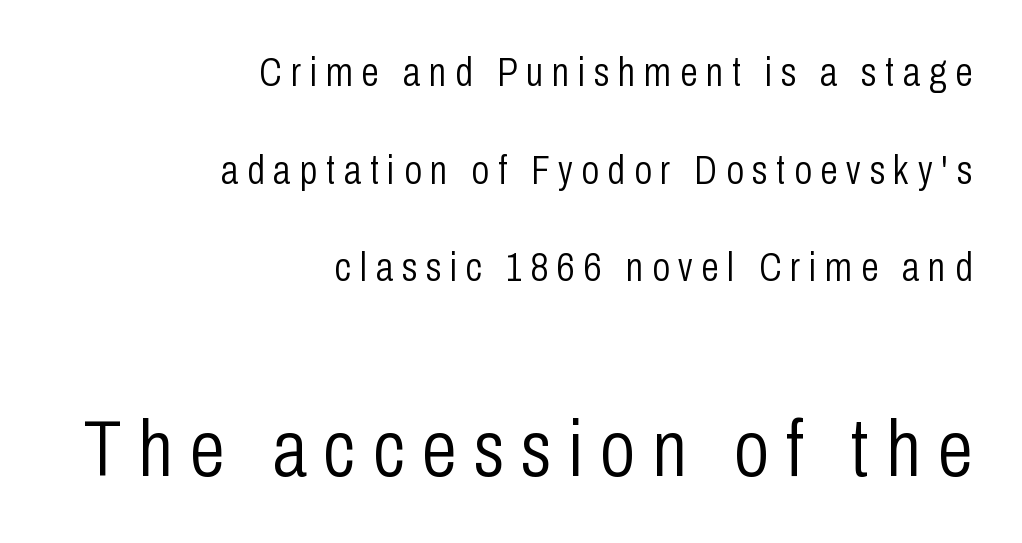
Q: Is the text bold? A: No.
Q: Is the text italic (slanted)? A: No, it is upright.
Q: Is the typeface a serif or a sans-serif typeface? A: Sans-serif.
Q: Is the text underlined? A: No.
Q: How is the paragraph aligned? A: Right-aligned.
Q: Is the spacing between letters normal or unusually wide? A: Unusually wide.
Q: Is the spacing between lines tight, normal or loose? A: Loose.
Q: Which block of text is set in a larger size, the first (top) or the second (bottom)? A: The second (bottom) one.
Q: Width (condensed, normal, or wide)? A: Condensed.
Q: Stroke contrast? A: Low.
Q: x-height? A: Medium.
Q: Monospaced? A: No.
